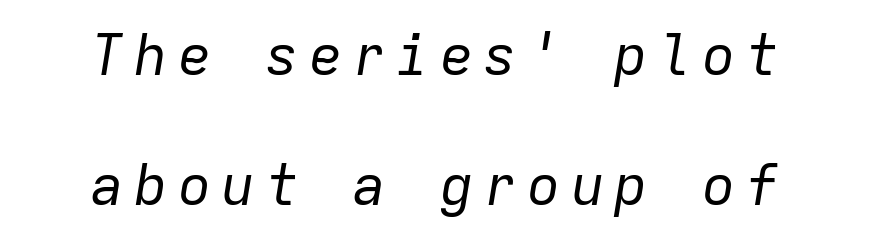
{"italic": "yes", "lean": "right", "slant_degrees": 9, "bold": "no", "weight": "regular", "width": "normal", "stroke_contrast": "low", "x_height": "medium", "monospaced": "yes", "underline": "no", "align": "center", "line_spacing": "loose", "line_spacing_ratio": 2.32, "glyph_px": 56}
